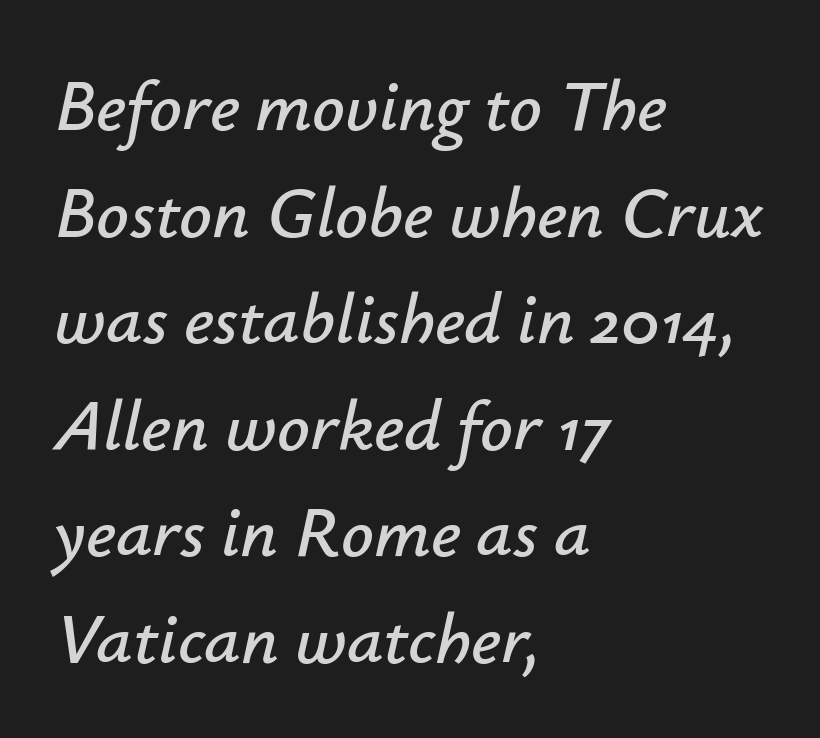
Q: Is the text italic (slanted)? A: Yes, it leans right by about 12 degrees.
Q: Is the text underlined? A: No.
Q: How is the paragraph aligned? A: Left-aligned.
Q: Is the spacing between letters normal or unusually wide? A: Normal.
Q: Is the spacing between lines tight, normal or loose? A: Normal.
Q: Width (condensed, normal, or wide)? A: Normal.
Q: Stroke contrast? A: Low.
Q: x-height? A: Small.
Q: Monospaced? A: No.
